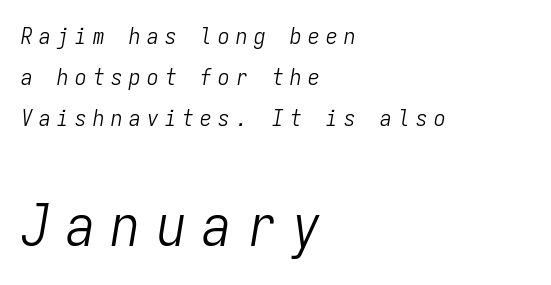
The image shows 58 px light, condensed type, italic (leaning right), monospaced; set left-aligned, line spacing 1.78x, unusually wide letter spacing (+0.28 em), not underlined; the second (bottom) block is 2.52x larger; low stroke contrast and a medium x-height.
